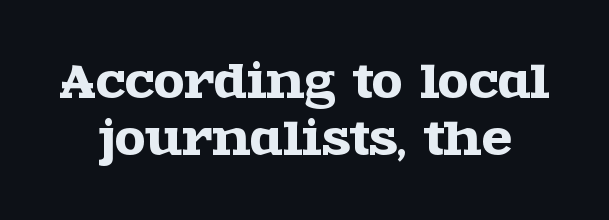
{"serif": "yes", "italic": "no", "width": "wide", "x_height": "large", "monospaced": "no", "underline": "no", "line_spacing": "normal", "line_spacing_ratio": 1.3, "letter_spacing": "normal", "letter_spacing_em": 0.0, "glyph_px": 44}
